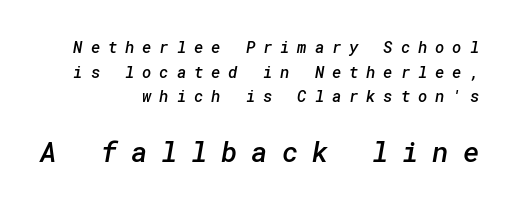
The image shows 28 px semibold sans-serif type; set right-aligned, normal line spacing (1.54x), unusually wide letter spacing (+0.49 em), not underlined; the second (bottom) block is 1.75x larger; low stroke contrast and a medium x-height.
